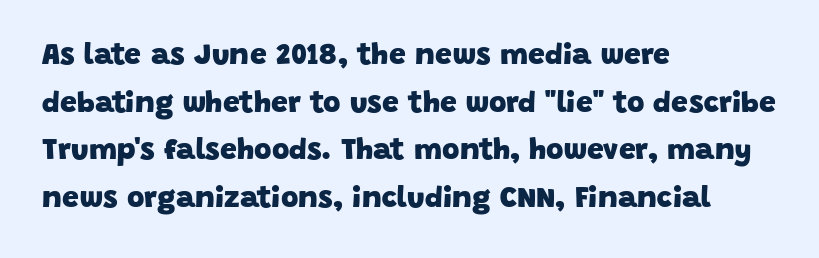
The strip under each line holds only bare page. The passage shown is typed in a proportional face where columns would drift. Serifs: no, the terminals of the letterforms are clean. Weight: bold. A normal amount of white space separates one row of letters from the next.
